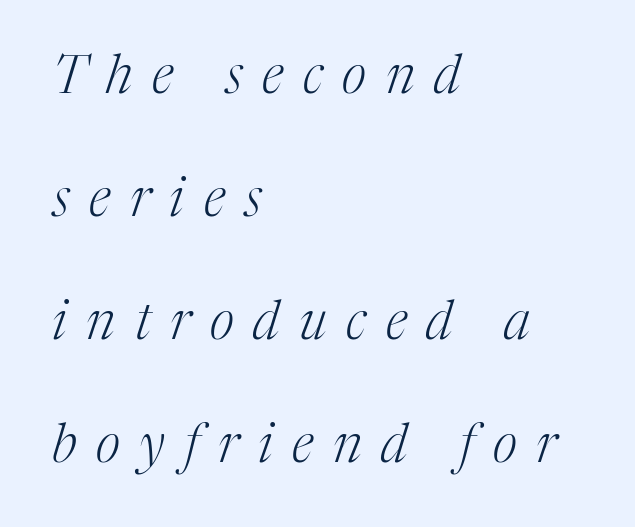
Q: Is the text bold? A: No.
Q: Is the text italic (slanted)? A: Yes, it leans right by about 17 degrees.
Q: Is the typeface a serif or a sans-serif typeface? A: Serif.
Q: Is the text underlined? A: No.
Q: How is the paragraph aligned? A: Left-aligned.
Q: Is the spacing between letters normal or unusually wide? A: Unusually wide.
Q: Is the spacing between lines tight, normal or loose? A: Loose.
Q: Width (condensed, normal, or wide)? A: Normal.
Q: Stroke contrast? A: Medium.
Q: x-height? A: Medium.
Q: Monospaced? A: No.
